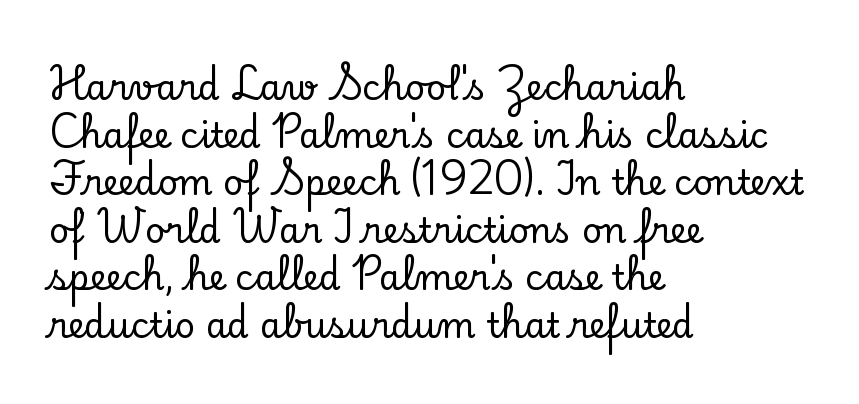
{"serif": "yes", "italic": "no", "width": "normal", "stroke_contrast": "low", "x_height": "small", "monospaced": "no", "underline": "no", "align": "left", "line_spacing": "normal", "line_spacing_ratio": 1.36, "letter_spacing": "normal", "letter_spacing_em": 0.0, "glyph_px": 35}
